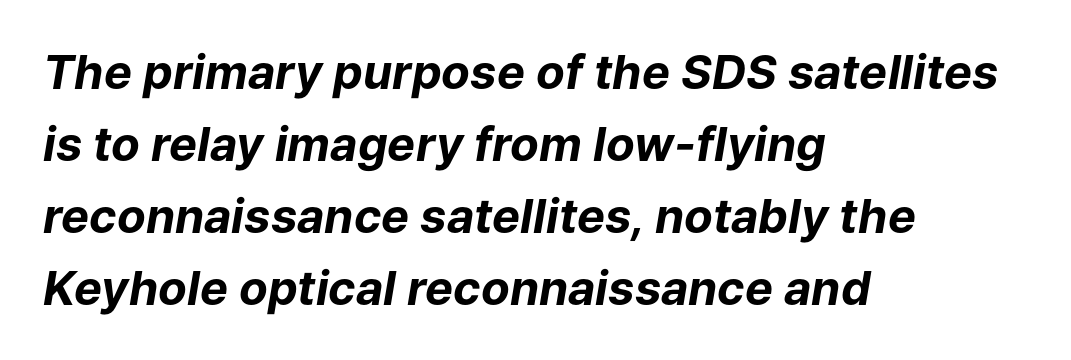
The image shows 47 px bold type, italic (leaning right); set left-aligned, normal line spacing (1.53x), normal letter spacing, not underlined; low stroke contrast and a medium x-height.
